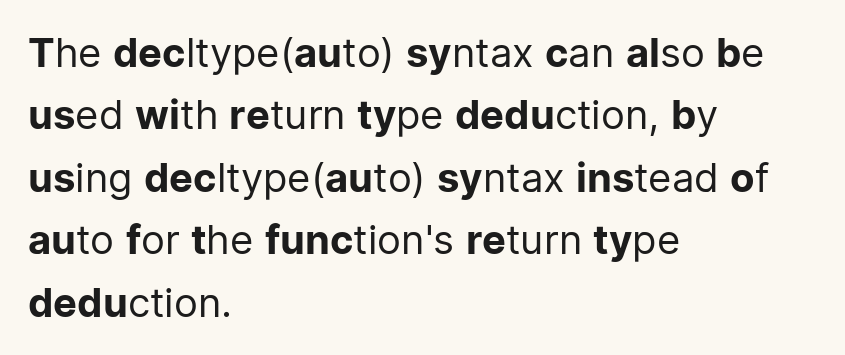
Q: Is the text bold? A: No.
Q: Is the text italic (slanted)? A: No, it is upright.
Q: Is the typeface a serif or a sans-serif typeface? A: Sans-serif.
Q: Is the text underlined? A: No.
Q: How is the paragraph aligned? A: Left-aligned.
Q: Is the spacing between letters normal or unusually wide? A: Normal.
Q: Is the spacing between lines tight, normal or loose? A: Normal.
Q: Width (condensed, normal, or wide)? A: Normal.
Q: Stroke contrast? A: Low.
Q: x-height? A: Medium.
Q: Monospaced? A: No.
